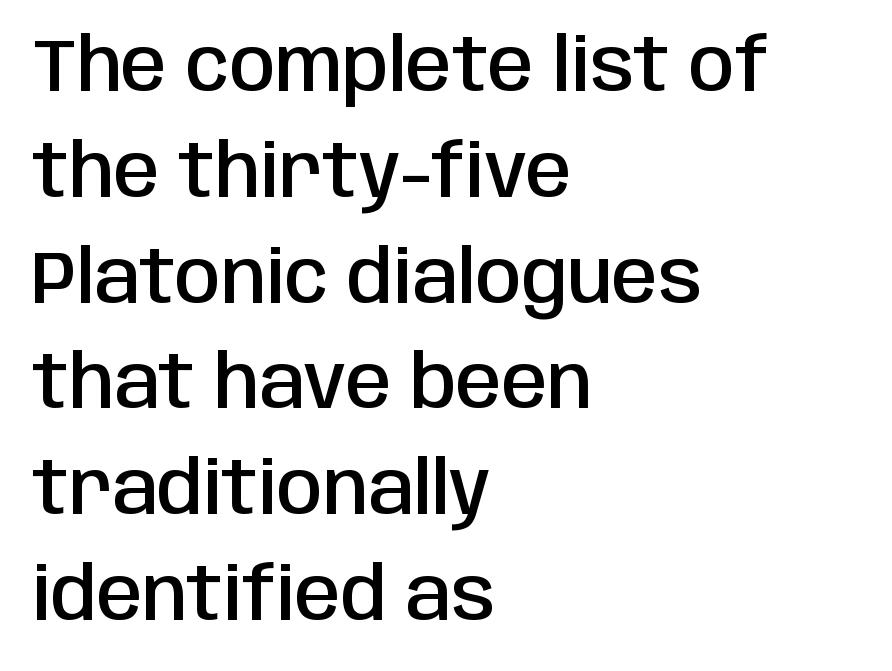
{"serif": "no", "italic": "no", "bold": "semi", "weight": "semibold", "width": "condensed", "stroke_contrast": "low", "x_height": "large", "monospaced": "no", "underline": "no", "align": "left", "line_spacing": "normal", "line_spacing_ratio": 1.43, "letter_spacing": "normal", "letter_spacing_em": 0.0, "glyph_px": 74}
